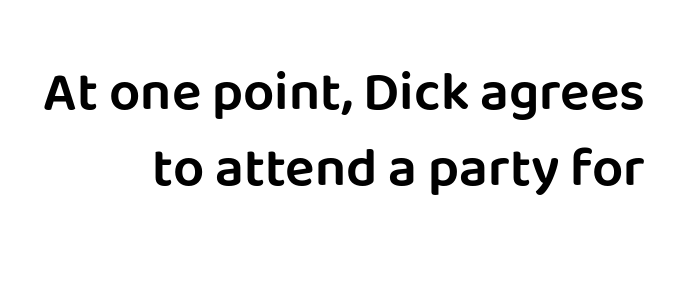
Is this a fixed-width face? No — the glyphs have proportional, varying widths. Check the space under the baseline: it is left empty. Normally led — the rows are evenly, conventionally spaced. The typesetter chose a ragged-left arrangement here.
